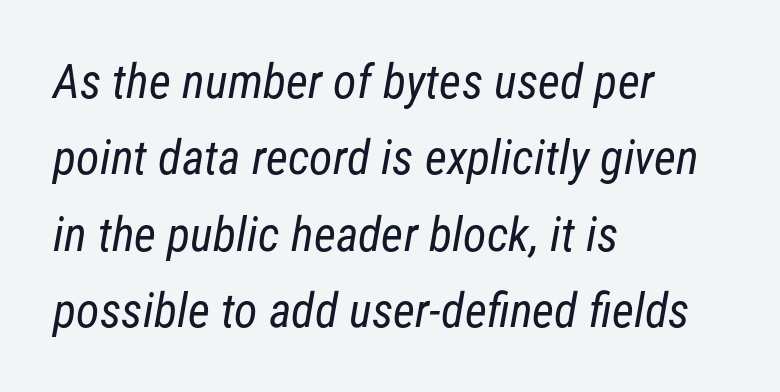
The image shows 48 px regular-weight, condensed sans-serif type; set left-aligned, normal line spacing (1.59x), normal letter spacing, not underlined; low stroke contrast and a medium x-height.
